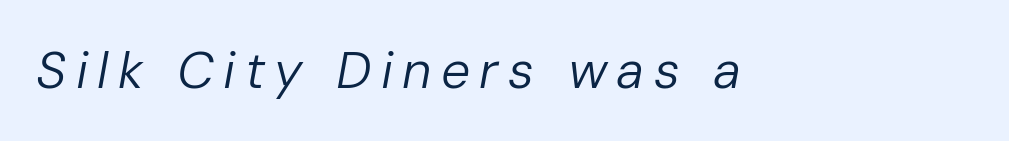
Q: Is the text bold? A: No.
Q: Is the text italic (slanted)? A: Yes, it leans right by about 10 degrees.
Q: Is the text underlined? A: No.
Q: Width (condensed, normal, or wide)? A: Normal.
Q: Stroke contrast? A: Low.
Q: x-height? A: Medium.
Q: Monospaced? A: No.
